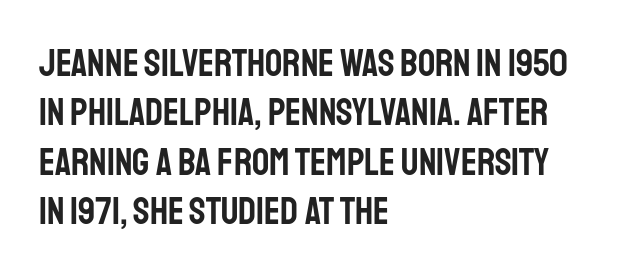
The image shows 38 px condensed sans-serif type, upright; set left-aligned, normal line spacing (1.3x), normal letter spacing, not underlined; low stroke contrast and a large x-height.
